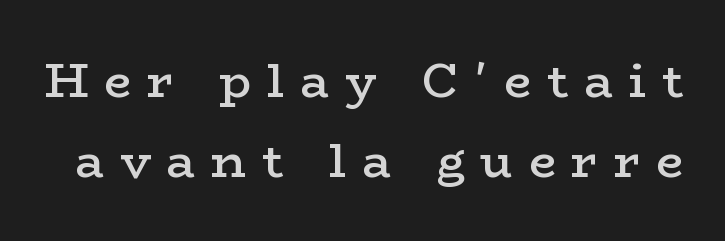
Q: Is the text bold? A: Semi-bold.
Q: Is the text italic (slanted)? A: No, it is upright.
Q: Is the typeface a serif or a sans-serif typeface? A: Serif.
Q: Is the text underlined? A: No.
Q: Is the spacing between letters normal or unusually wide? A: Unusually wide.
Q: Is the spacing between lines tight, normal or loose? A: Normal.
Q: Width (condensed, normal, or wide)? A: Wide.
Q: Stroke contrast? A: Low.
Q: x-height? A: Medium.
Q: Monospaced? A: No.
